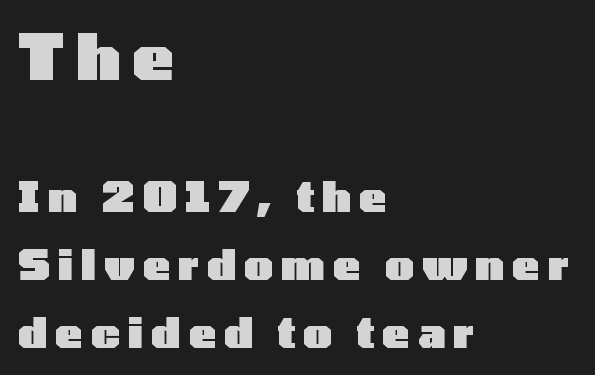
Alignment: flush left. Heft: maximum for text — a bold. This sample uses an upright cut, with every glyph sitting square on the baseline. This sample keeps an unexceptional amount of space between lines. This is sans-serif lettering, the kind often seen on screens and signage. Unmarked baselines from the first word to the last.
